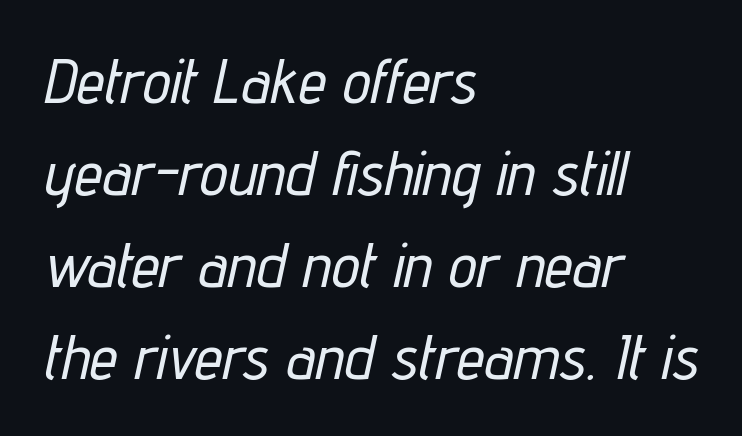
Q: Is the text italic (slanted)? A: Yes, it leans right by about 12 degrees.
Q: Is the text underlined? A: No.
Q: How is the paragraph aligned? A: Left-aligned.
Q: Is the spacing between letters normal or unusually wide? A: Normal.
Q: Is the spacing between lines tight, normal or loose? A: Normal.
Q: Width (condensed, normal, or wide)? A: Condensed.
Q: Stroke contrast? A: Low.
Q: x-height? A: Medium.
Q: Monospaced? A: No.
